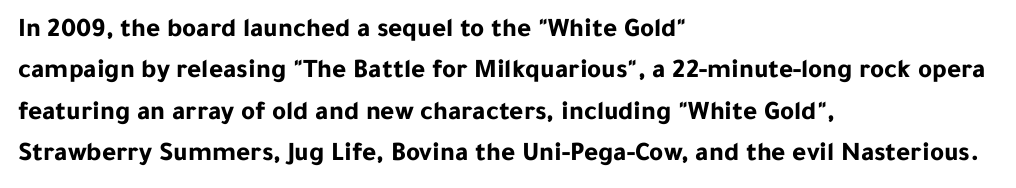
The image shows 27 px bold type, upright; set left-aligned, normal line spacing (1.53x), normal letter spacing, not underlined.
